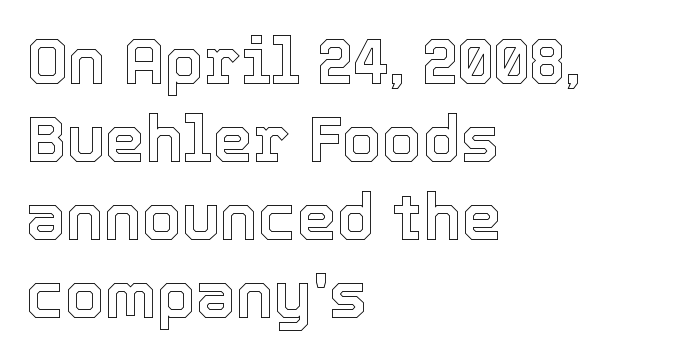
Nothing unusual about the tracking: characters are spaced as the font intends. Unlike italic type, these characters show no tilt at all. Rule under the text: the space is simply empty. The rendering uses natural spacing where letterforms have individual widths. Which margin do the lines hug? The left one — the right edge is uneven.
